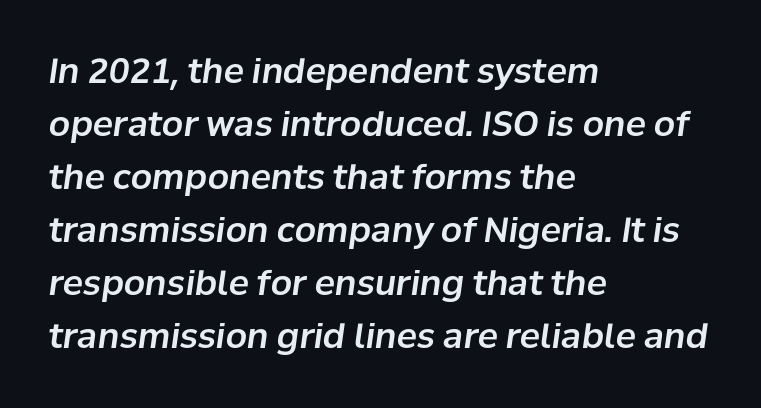
This sample uses an oblique cut, with every glyph tilted off the vertical. Is there much room between lines? A standard amount, neither cramped nor airy. Caption: standard tracking, unaltered. The rendering uses natural spacing where letterforms have individual widths. Alignment: flush left. The passage shown is not underscored anywhere.
